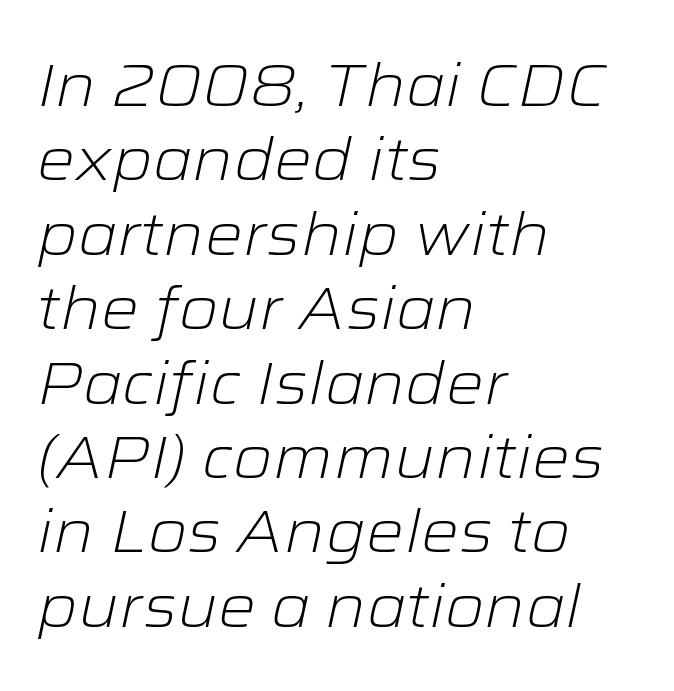
Q: Is the text bold? A: No.
Q: Is the text italic (slanted)? A: Yes, it leans right by about 12 degrees.
Q: Is the text underlined? A: No.
Q: How is the paragraph aligned? A: Left-aligned.
Q: Is the spacing between letters normal or unusually wide? A: Normal.
Q: Width (condensed, normal, or wide)? A: Wide.
Q: Stroke contrast? A: Low.
Q: x-height? A: Medium.
Q: Monospaced? A: No.
